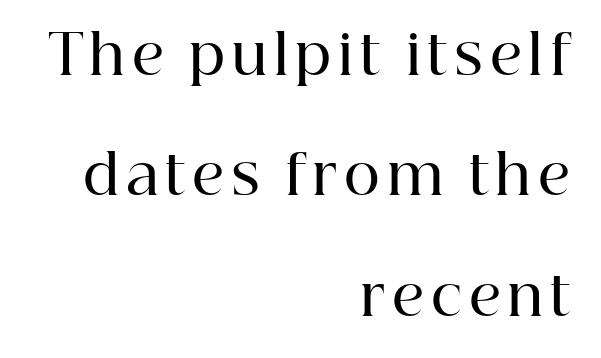
Q: Is the text bold? A: Semi-bold.
Q: Is the text italic (slanted)? A: No, it is upright.
Q: Is the typeface a serif or a sans-serif typeface? A: Serif.
Q: Is the text underlined? A: No.
Q: How is the paragraph aligned? A: Right-aligned.
Q: Is the spacing between lines tight, normal or loose? A: Loose.
Q: Width (condensed, normal, or wide)? A: Normal.
Q: Stroke contrast? A: High.
Q: x-height? A: Medium.
Q: Monospaced? A: No.
